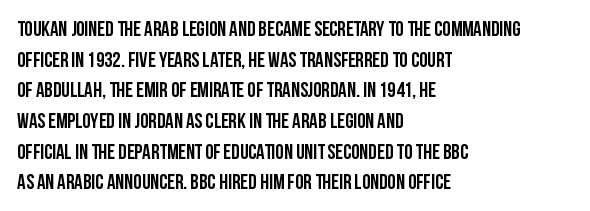
The image shows 21 px bold type, upright; set left-aligned, normal line spacing (1.46x), normal letter spacing, not underlined.
